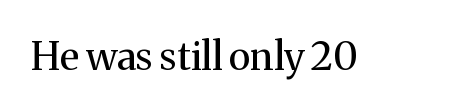
{"serif": "yes", "italic": "no", "bold": "no", "weight": "regular", "width": "normal", "stroke_contrast": "medium", "x_height": "medium", "monospaced": "no", "underline": "no", "letter_spacing": "normal", "letter_spacing_em": 0.0, "glyph_px": 39}
